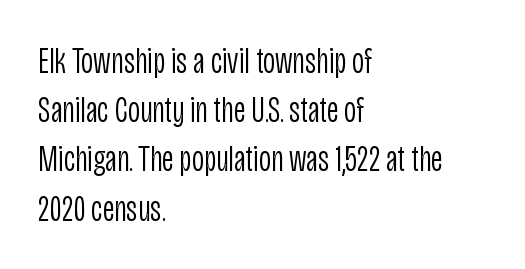
Q: Is the text bold? A: No.
Q: Is the text italic (slanted)? A: No, it is upright.
Q: Is the typeface a serif or a sans-serif typeface? A: Sans-serif.
Q: Is the text underlined? A: No.
Q: How is the paragraph aligned? A: Left-aligned.
Q: Is the spacing between letters normal or unusually wide? A: Normal.
Q: Is the spacing between lines tight, normal or loose? A: Normal.
Q: Width (condensed, normal, or wide)? A: Condensed.
Q: Stroke contrast? A: Low.
Q: x-height? A: Large.
Q: Monospaced? A: No.
